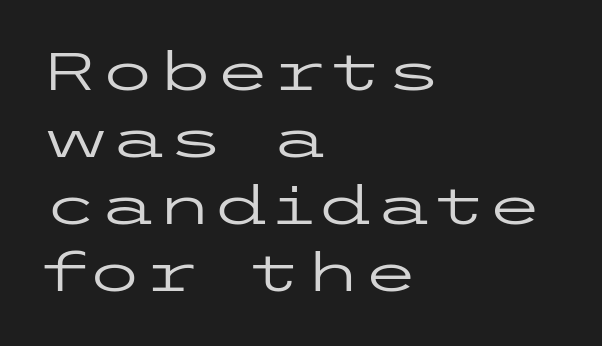
{"serif": "no", "italic": "no", "bold": "no", "weight": "regular", "width": "wide", "stroke_contrast": "low", "x_height": "medium", "underline": "no", "align": "left", "line_spacing": "normal", "line_spacing_ratio": 1.29, "letter_spacing": "normal", "letter_spacing_em": 0.0, "glyph_px": 52}
